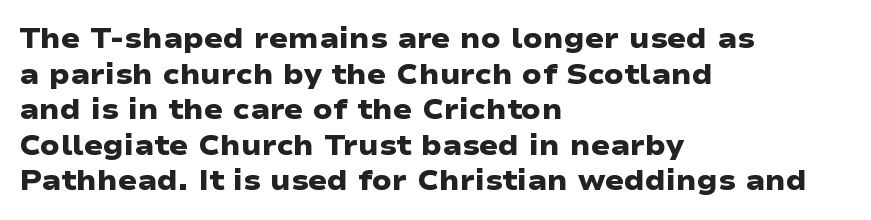
Q: Is the text bold? A: Yes.
Q: Is the typeface a serif or a sans-serif typeface? A: Sans-serif.
Q: Is the text underlined? A: No.
Q: How is the paragraph aligned? A: Left-aligned.
Q: Is the spacing between letters normal or unusually wide? A: Normal.
Q: Is the spacing between lines tight, normal or loose? A: Normal.
Q: Width (condensed, normal, or wide)? A: Wide.
Q: Stroke contrast? A: Low.
Q: x-height? A: Medium.
Q: Monospaced? A: No.
